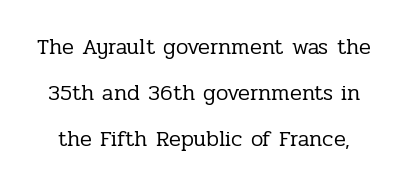
Q: Is the text bold? A: No.
Q: Is the text italic (slanted)? A: No, it is upright.
Q: Is the text underlined? A: No.
Q: Is the spacing between letters normal or unusually wide? A: Normal.
Q: Is the spacing between lines tight, normal or loose? A: Loose.
